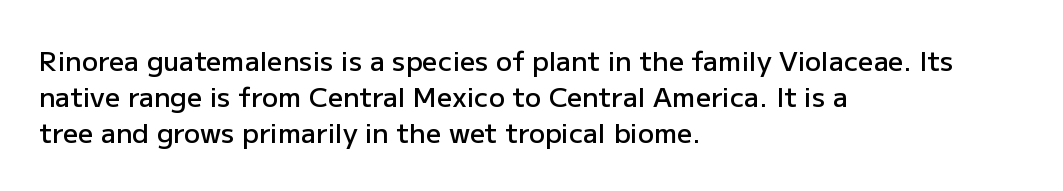
The image shows 27 px text type, upright; set left-aligned, normal line spacing (1.34x), normal letter spacing, not underlined.
